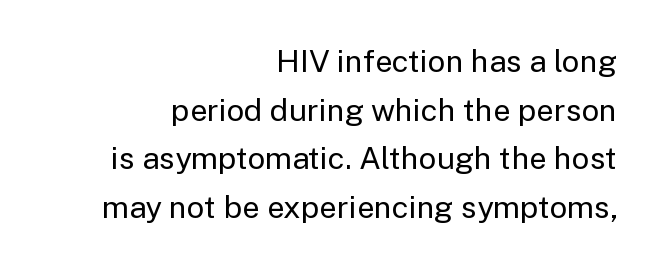
Q: Is the text bold? A: No.
Q: Is the text italic (slanted)? A: No, it is upright.
Q: Is the typeface a serif or a sans-serif typeface? A: Sans-serif.
Q: Is the text underlined? A: No.
Q: How is the paragraph aligned? A: Right-aligned.
Q: Is the spacing between letters normal or unusually wide? A: Normal.
Q: Is the spacing between lines tight, normal or loose? A: Normal.
Q: Width (condensed, normal, or wide)? A: Normal.
Q: Stroke contrast? A: Low.
Q: x-height? A: Medium.
Q: Monospaced? A: No.
